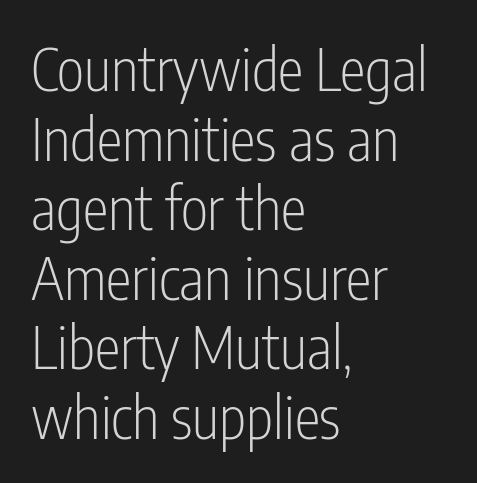
The image shows 58 px light, condensed sans-serif type, upright; set left-aligned, line spacing 1.2x, normal letter spacing, not underlined; low stroke contrast and a medium x-height.
